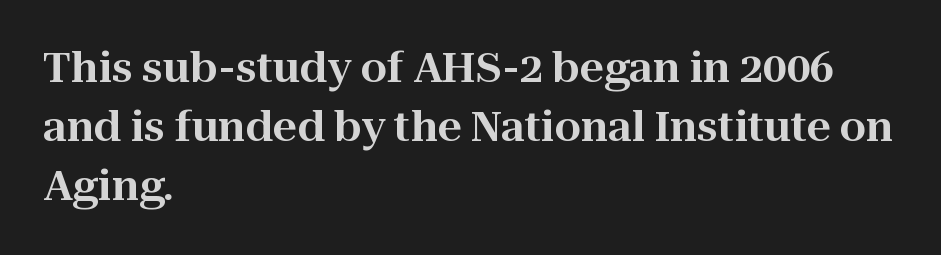
{"serif": "yes", "italic": "no", "width": "normal", "stroke_contrast": "high", "x_height": "medium", "monospaced": "no", "underline": "no", "align": "left", "line_spacing": "normal", "line_spacing_ratio": 1.41, "letter_spacing": "normal", "letter_spacing_em": 0.0, "glyph_px": 42}
